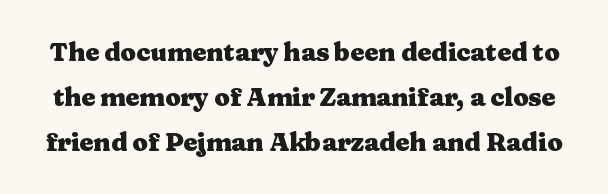
Q: Is the text bold? A: Yes.
Q: Is the text italic (slanted)? A: No, it is upright.
Q: Is the text underlined? A: No.
Q: Is the spacing between letters normal or unusually wide? A: Normal.
